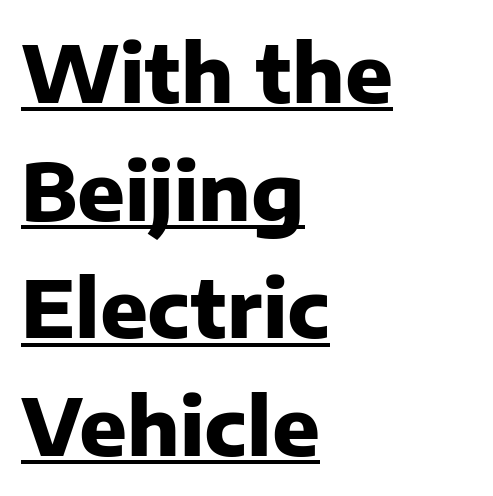
The image shows 79 px heavy sans-serif type, upright; set left-aligned, normal line spacing (1.49x), normal letter spacing, underlined; low stroke contrast and a medium x-height.
